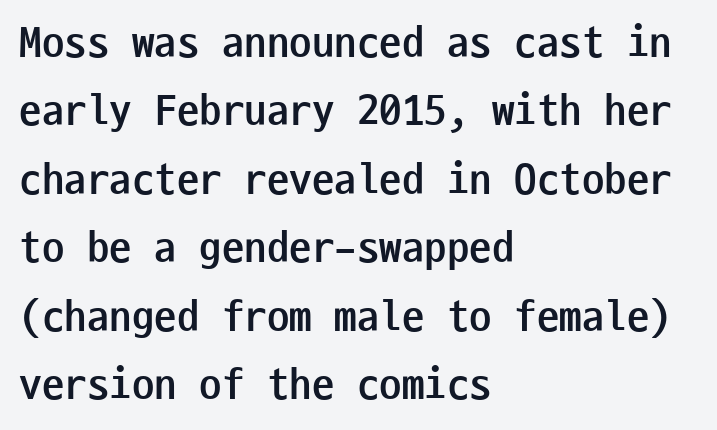
The image shows 45 px semibold, condensed sans-serif type, upright, monospaced; set left-aligned, normal line spacing (1.52x), normal letter spacing, not underlined; low stroke contrast and a medium x-height.
